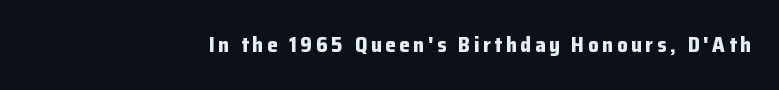
{"italic": "no", "bold": "yes", "underline": "no", "glyph_px": 21}
